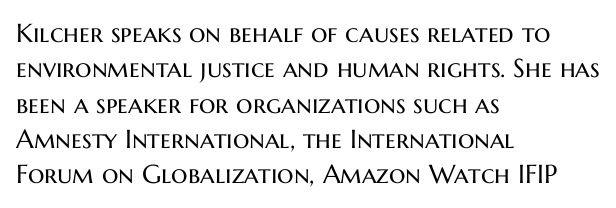
Q: Is the text bold? A: No.
Q: Is the text italic (slanted)? A: No, it is upright.
Q: Is the text underlined? A: No.
Q: How is the paragraph aligned? A: Left-aligned.
Q: Is the spacing between letters normal or unusually wide? A: Normal.
Q: Is the spacing between lines tight, normal or loose? A: Normal.
